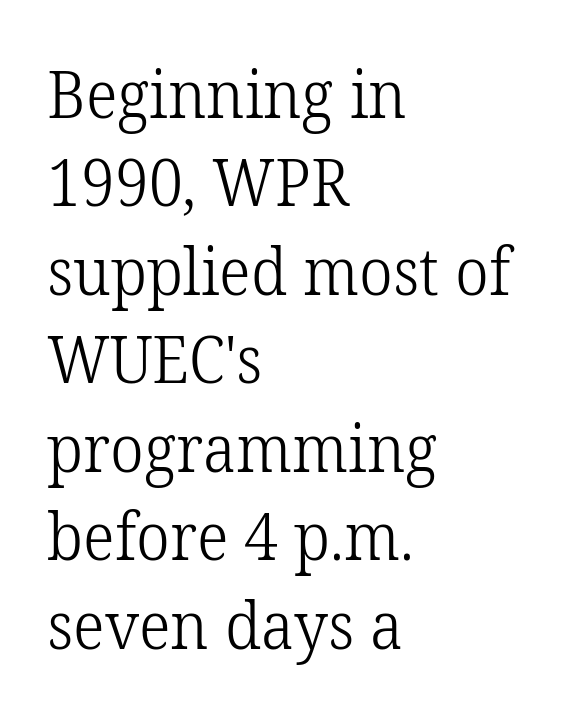
{"serif": "yes", "italic": "no", "bold": "no", "weight": "light", "width": "normal", "stroke_contrast": "low", "x_height": "medium", "monospaced": "no", "underline": "no", "align": "left", "line_spacing": "normal", "line_spacing_ratio": 1.34, "letter_spacing": "normal", "letter_spacing_em": 0.0, "glyph_px": 66}
